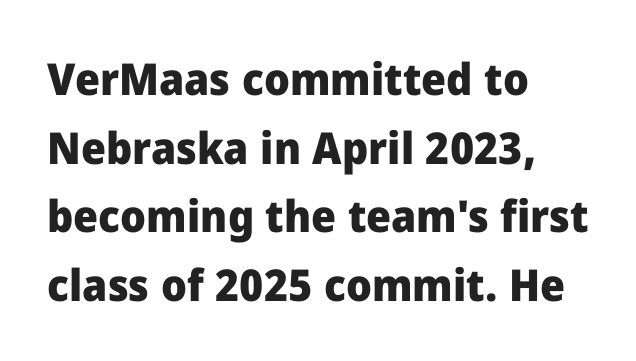
Do the characters align in a grid? No, the font is proportional. Ascenders rise straight up at ninety degrees. The letters are bold, with thick, heavy strokes. To sum up the face: it is a sans, with no serifs.
